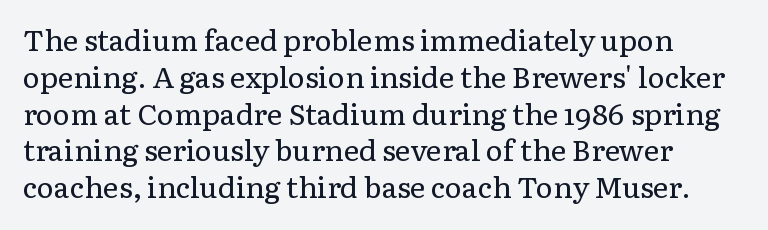
The image shows 29 px regular-weight serif type, upright; set left-aligned, normal line spacing (1.27x), normal letter spacing, not underlined; low stroke contrast and a medium x-height.
